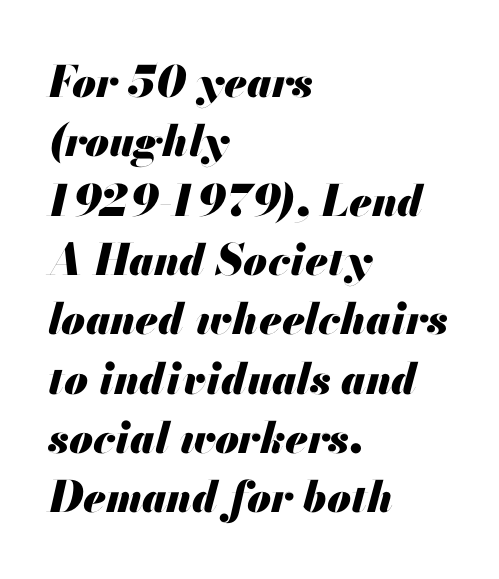
The image shows 43 px heavy type, italic (leaning right); set left-aligned, normal line spacing (1.38x), normal letter spacing, not underlined; medium stroke contrast and a small x-height.
